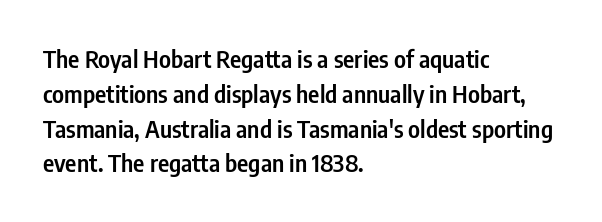
Q: Is the text bold? A: Semi-bold.
Q: Is the text italic (slanted)? A: No, it is upright.
Q: Is the text underlined? A: No.
Q: How is the paragraph aligned? A: Left-aligned.
Q: Is the spacing between letters normal or unusually wide? A: Normal.
Q: Is the spacing between lines tight, normal or loose? A: Normal.
